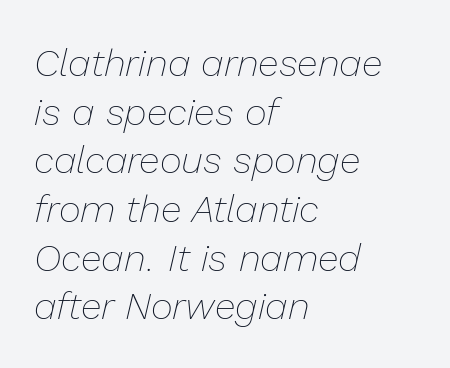
Italic: yes, the glyphs are oblique. Note the varied advance widths — an 'i' is clearly narrower than an 'm'. Compared with typical paragraphs, the rows here are spaced about the same. These lines are set flush left with a ragged right edge. Tracking here is standard; glyphs follow each other at the usual distance. Weight class: somewhere from thin through regular.
